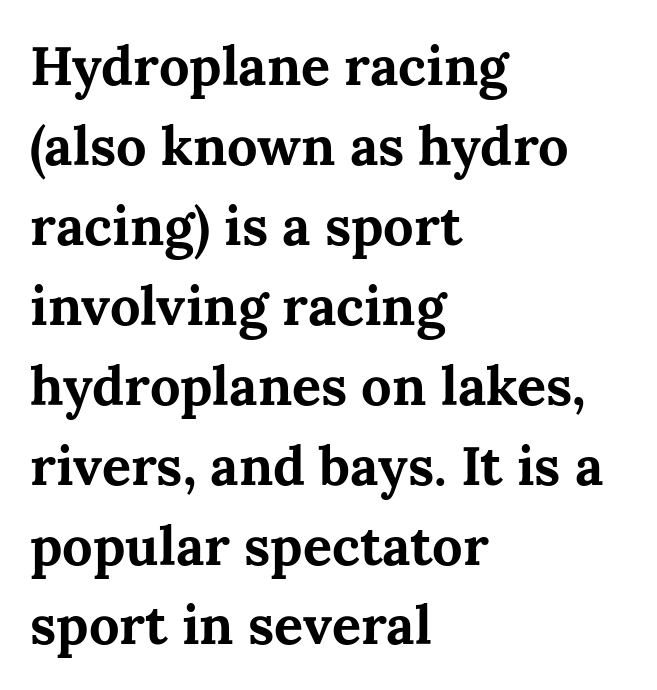
The image shows 54 px bold serif type, upright; set left-aligned, normal line spacing (1.48x), normal letter spacing, not underlined; medium stroke contrast and a medium x-height.
